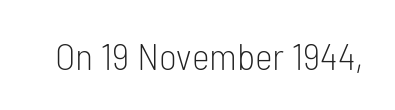
The letters advance in unequal steps, a hallmark of proportional type. Honestly, the letter spacing is just normal — you wouldn't notice it. What kind of face is this? One without serifs — a sans. Vertical stems look standard width or narrower in stroke.
